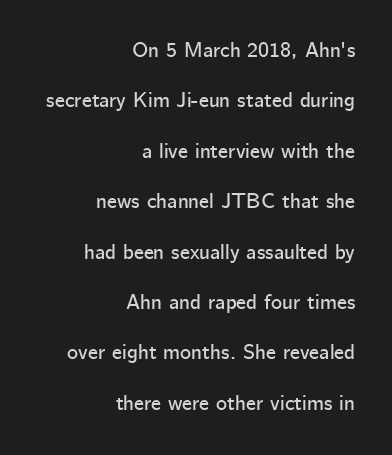
{"italic": "no", "underline": "no", "align": "right", "line_spacing": "loose", "line_spacing_ratio": 2.4, "letter_spacing": "normal", "letter_spacing_em": 0.0, "glyph_px": 21}
